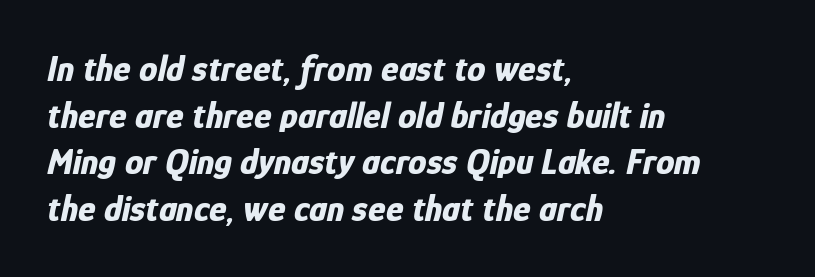
The image shows 37 px bold, condensed type, italic (leaning right); set left-aligned, normal line spacing (1.26x), normal letter spacing, not underlined; low stroke contrast and a medium x-height.
